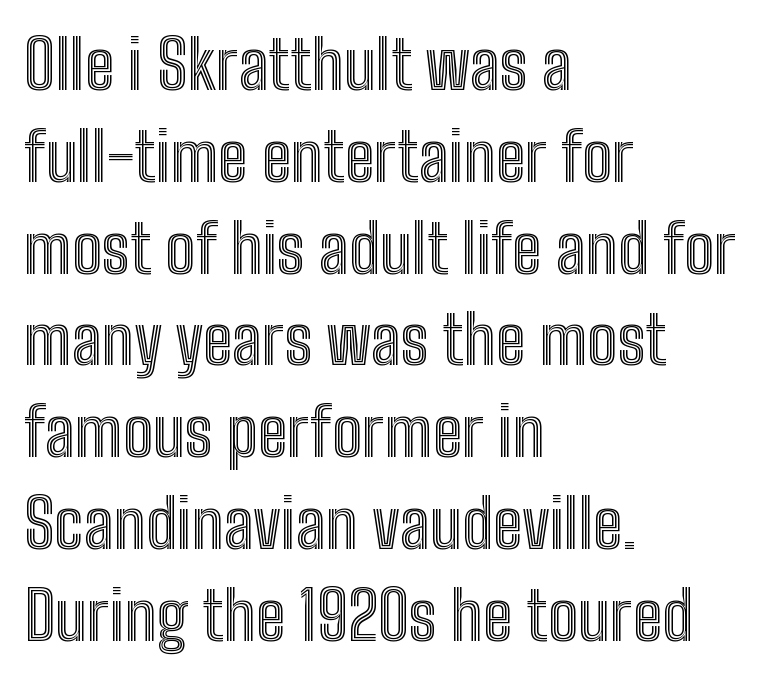
{"italic": "no", "width": "condensed", "x_height": "medium", "monospaced": "no", "underline": "no", "align": "left", "line_spacing": "normal", "line_spacing_ratio": 1.37, "letter_spacing": "normal", "letter_spacing_em": 0.0, "glyph_px": 67}
